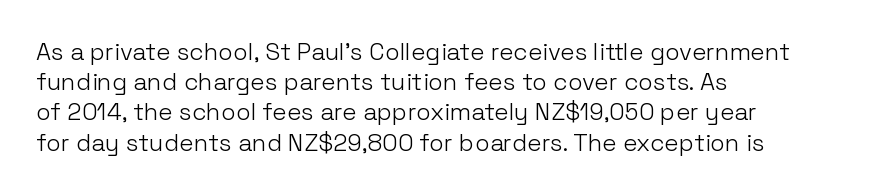
The weight would be labelled regular, book, light, or lighter still. Every stem runs plumb, perpendicular to the baseline. Descender tails drop into unmarked territory. One glance says typical: line gaps are just what's usual.
